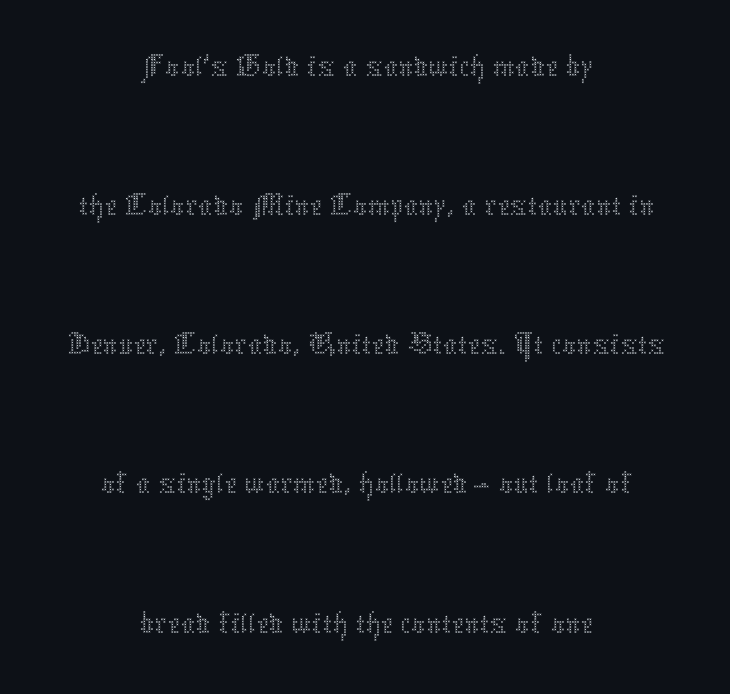
Q: Is the text bold? A: No.
Q: Is the text italic (slanted)? A: No, it is upright.
Q: Is the text underlined? A: No.
Q: How is the paragraph aligned? A: Centered.
Q: Is the spacing between letters normal or unusually wide? A: Normal.
Q: Is the spacing between lines tight, normal or loose? A: Loose.
Q: Width (condensed, normal, or wide)? A: Normal.
Q: Stroke contrast? A: Medium.
Q: x-height? A: Medium.
Q: Monospaced? A: No.
